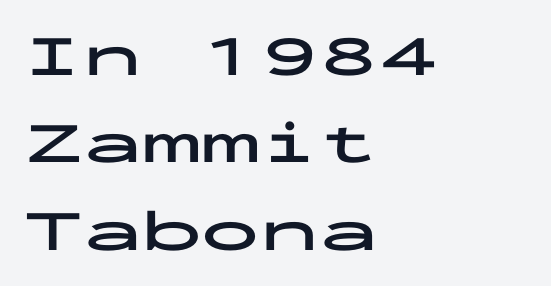
Rows of type keep a routine distance in the vertical direction. Plain, unruled lines of type. The passage shown is emphatically bold. Nothing unusual about the tracking: characters are spaced as the font intends. Line starts are locked; line ends wander.
